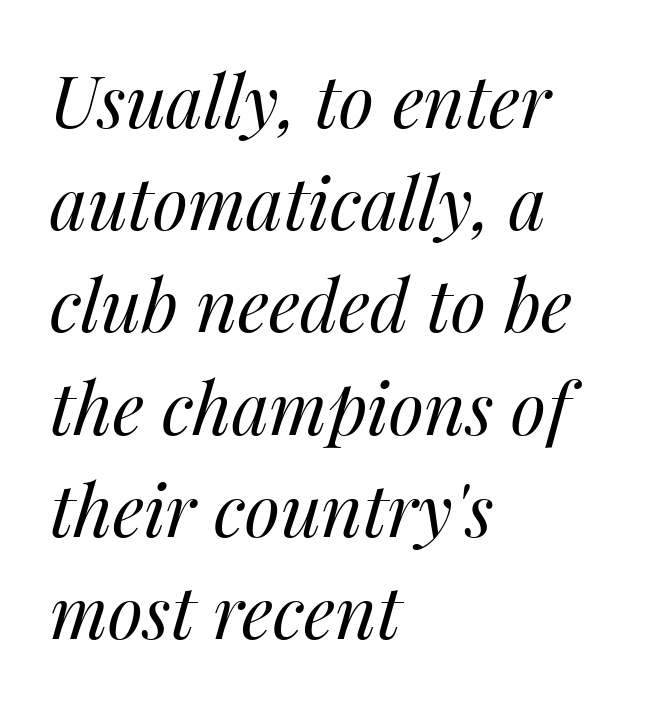
Stem width sits at or under what a default text font uses. Lines of text with bare space underneath. Students, note that the glyphs here touch the page at normal intervals. A normal amount of white space separates one row of letters from the next. Visually the block forms a straight wall on the left and a jagged coastline on the right. A typesetter would mark this as italic.
